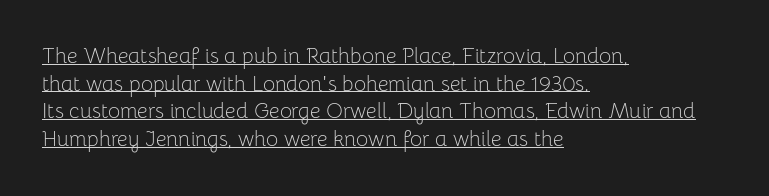
{"italic": "no", "bold": "no", "underline": "yes", "align": "left", "line_spacing": "normal", "line_spacing_ratio": 1.32, "letter_spacing": "normal", "letter_spacing_em": 0.0, "glyph_px": 21}
